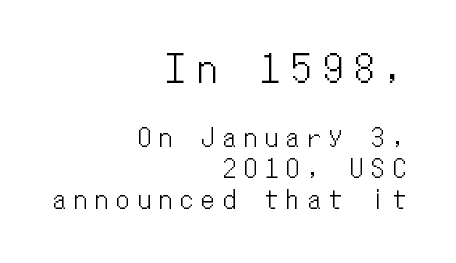
Right-aligned paragraph, ragged on the left. A student would notice the top passage is typeset larger than what follows. This sample has the even, mechanical cadence of fixed-width lettering. Upright lettering throughout. Observe the wide spacing: letters keep a clear distance from each other. Has an underline been added? It has not.
